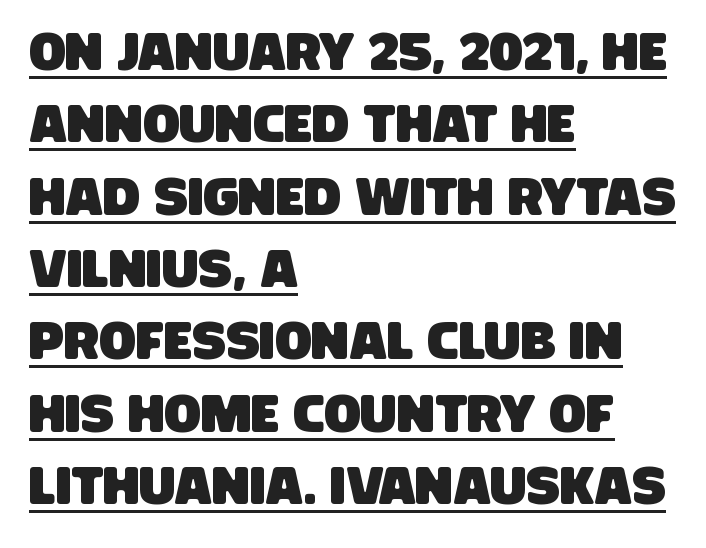
{"serif": "no", "width": "condensed", "stroke_contrast": "low", "x_height": "large", "monospaced": "no", "underline": "yes", "align": "left", "line_spacing": "normal", "line_spacing_ratio": 1.34, "letter_spacing": "normal", "letter_spacing_em": 0.0, "glyph_px": 54}
